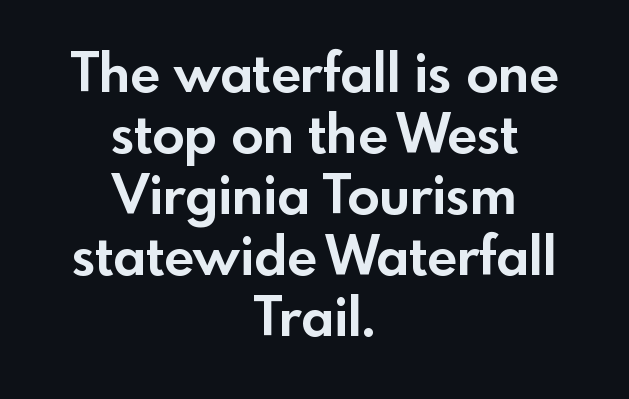
{"serif": "no", "italic": "no", "bold": "yes", "weight": "bold", "width": "normal", "x_height": "small", "monospaced": "no", "underline": "no", "align": "center", "line_spacing": "tight", "line_spacing_ratio": 1.15, "letter_spacing": "normal", "letter_spacing_em": 0.0, "glyph_px": 53}
